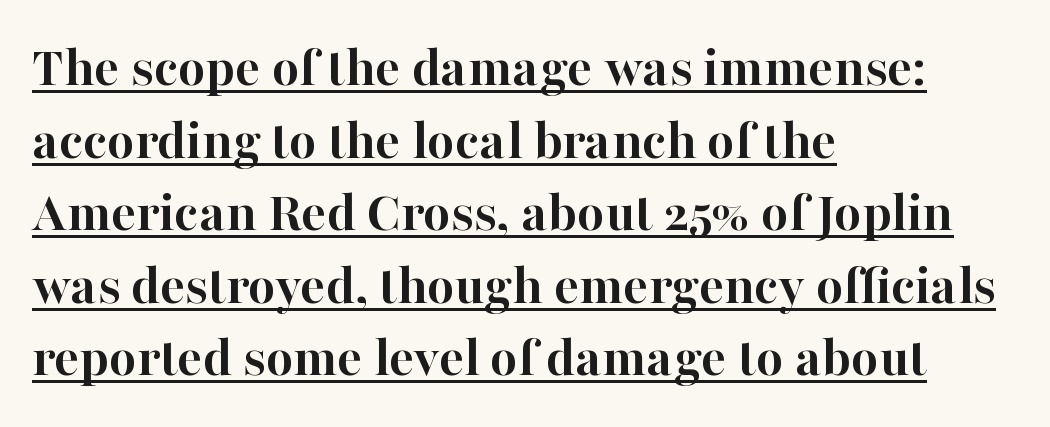
I'd describe the lettering as bold — thick and assertive. Short and long lines alike share a common starting point at left. The face used here is proportionally spaced, like ordinary book or web type. The passage shown has conventional tracking throughout. Has an underline been added? It has. Yep, those are serifs on the letters.
